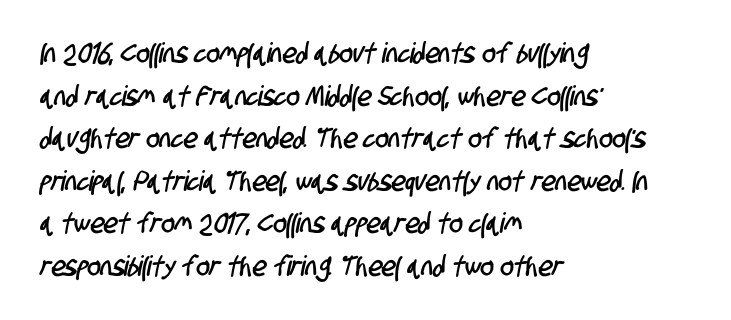
The image shows 28 px condensed sans-serif type; set left-aligned, normal line spacing (1.52x), normal letter spacing, not underlined; low stroke contrast and a large x-height.
